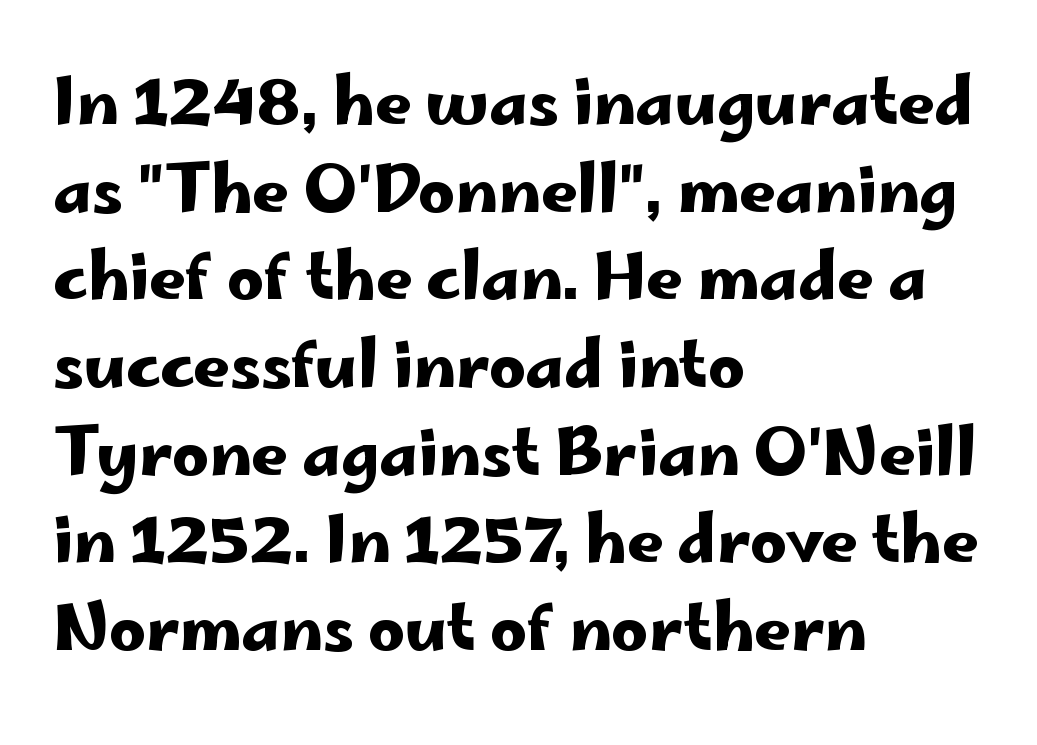
Posture: upright roman. Observe the ordinary spacing: letters are neighbours, not strangers. In CSS terms this would be text-align: left. Typographically, this falls in the sans-serif category.
